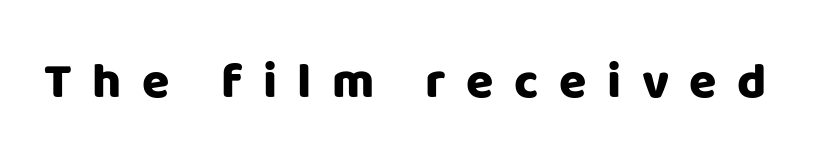
The image shows 50 px heavy sans-serif type, upright; set unusually wide letter spacing (+0.41 em), not underlined; low stroke contrast and a large x-height.
